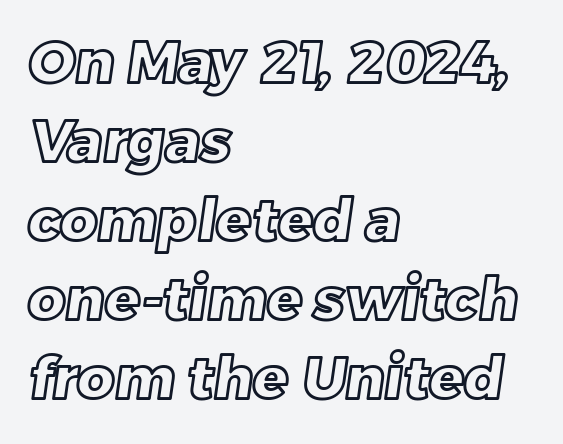
The image shows 58 px text type; set left-aligned, normal line spacing (1.36x), normal letter spacing, not underlined; a large x-height.
